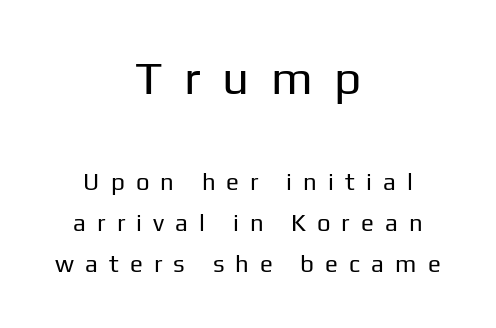
The image shows 47 px regular-weight sans-serif type, upright; set centered, line spacing 1.71x, unusually wide letter spacing (+0.46 em), not underlined; the first (top) block is 1.96x larger; low stroke contrast and a medium x-height.
